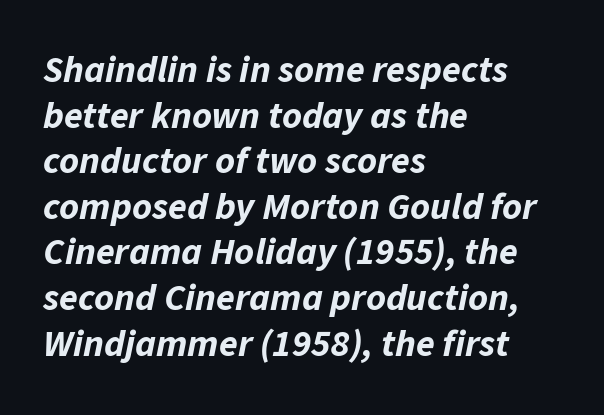
Q: Is the text bold? A: Yes.
Q: Is the text italic (slanted)? A: Yes, it leans right by about 11 degrees.
Q: Is the text underlined? A: No.
Q: How is the paragraph aligned? A: Left-aligned.
Q: Is the spacing between letters normal or unusually wide? A: Normal.
Q: Width (condensed, normal, or wide)? A: Normal.
Q: Stroke contrast? A: Low.
Q: x-height? A: Medium.
Q: Monospaced? A: No.
